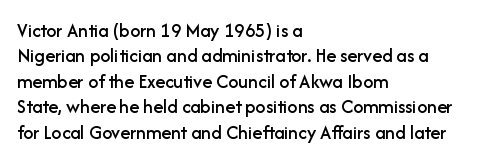
Layout note: lines flush left. The zone under the glyphs is completely vacant. The gaps between neighbouring characters are ordinary and unremarkable. Ascenders rise straight up at ninety degrees. Leading matches the norm, producing a regular column.
